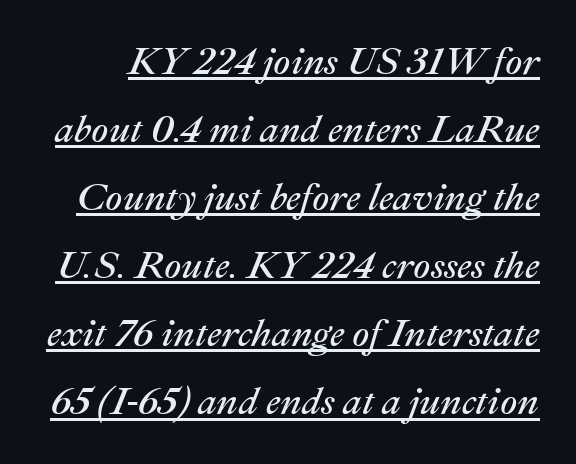
Q: Is the text bold? A: No.
Q: Is the text italic (slanted)? A: Yes, it leans right by about 22 degrees.
Q: Is the text underlined? A: Yes.
Q: Is the spacing between letters normal or unusually wide? A: Normal.
Q: Width (condensed, normal, or wide)? A: Normal.
Q: Stroke contrast? A: Medium.
Q: x-height? A: Medium.
Q: Monospaced? A: No.
